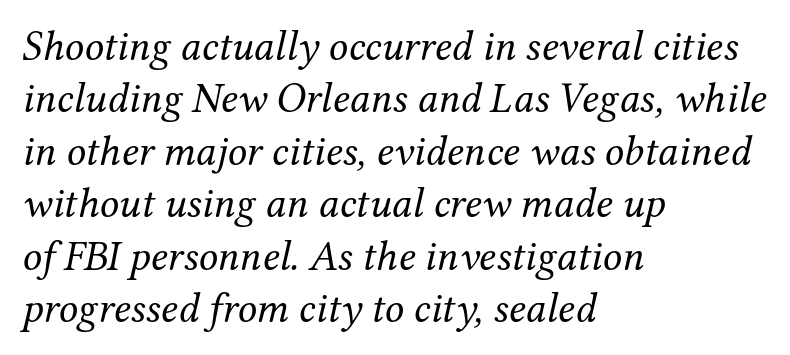
{"serif": "yes", "italic": "yes", "lean": "right", "slant_degrees": 12, "bold": "no", "weight": "regular", "width": "normal", "stroke_contrast": "medium", "x_height": "medium", "monospaced": "no", "underline": "no", "align": "left", "line_spacing_ratio": 1.22, "letter_spacing": "normal", "letter_spacing_em": 0.0, "glyph_px": 43}
